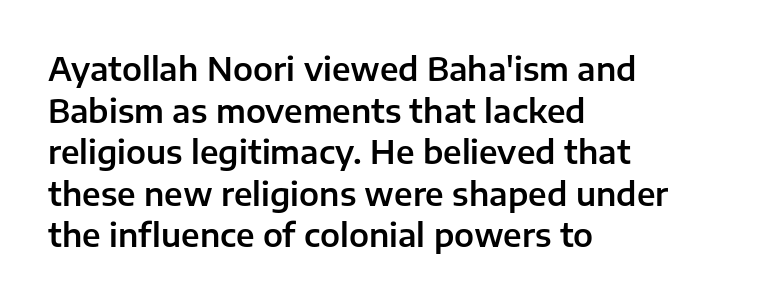
Q: Is the text italic (slanted)? A: No, it is upright.
Q: Is the typeface a serif or a sans-serif typeface? A: Sans-serif.
Q: Is the text underlined? A: No.
Q: How is the paragraph aligned? A: Left-aligned.
Q: Is the spacing between letters normal or unusually wide? A: Normal.
Q: Is the spacing between lines tight, normal or loose? A: Normal.
Q: Width (condensed, normal, or wide)? A: Normal.
Q: Stroke contrast? A: Low.
Q: x-height? A: Medium.
Q: Monospaced? A: No.
